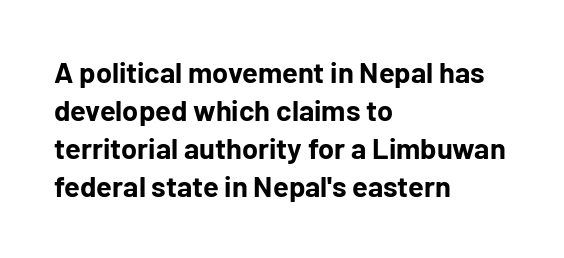
The image shows 29 px bold sans-serif type, upright; set left-aligned, normal line spacing (1.31x), normal letter spacing, not underlined; low stroke contrast and a medium x-height.
